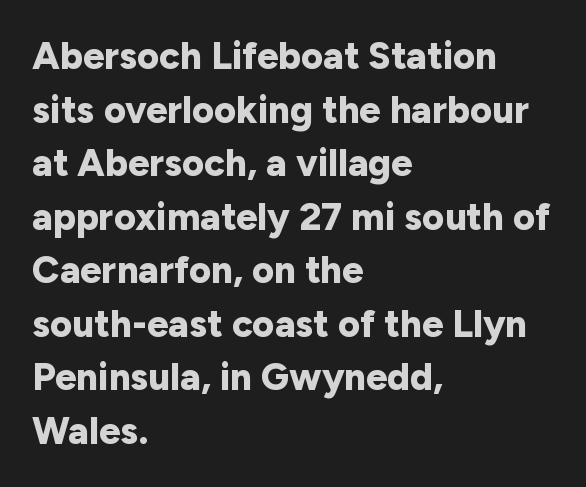
Q: Is the text bold? A: Yes.
Q: Is the text italic (slanted)? A: No, it is upright.
Q: Is the typeface a serif or a sans-serif typeface? A: Sans-serif.
Q: Is the text underlined? A: No.
Q: How is the paragraph aligned? A: Left-aligned.
Q: Is the spacing between letters normal or unusually wide? A: Normal.
Q: Is the spacing between lines tight, normal or loose? A: Normal.
Q: Width (condensed, normal, or wide)? A: Normal.
Q: Stroke contrast? A: Low.
Q: x-height? A: Medium.
Q: Monospaced? A: No.
